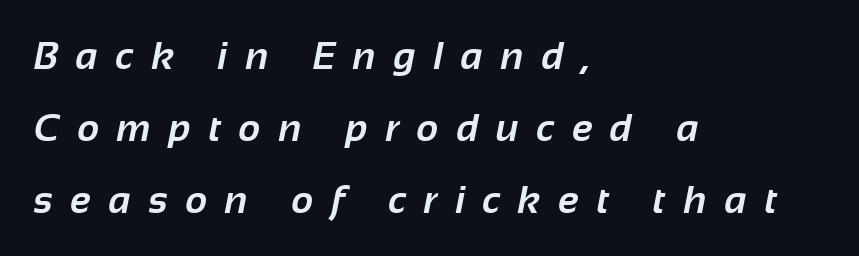
Q: Is the text bold? A: Yes.
Q: Is the typeface a serif or a sans-serif typeface? A: Sans-serif.
Q: Is the text underlined? A: No.
Q: How is the paragraph aligned? A: Left-aligned.
Q: Is the spacing between letters normal or unusually wide? A: Unusually wide.
Q: Width (condensed, normal, or wide)? A: Normal.
Q: Stroke contrast? A: Low.
Q: x-height? A: Medium.
Q: Monospaced? A: No.
